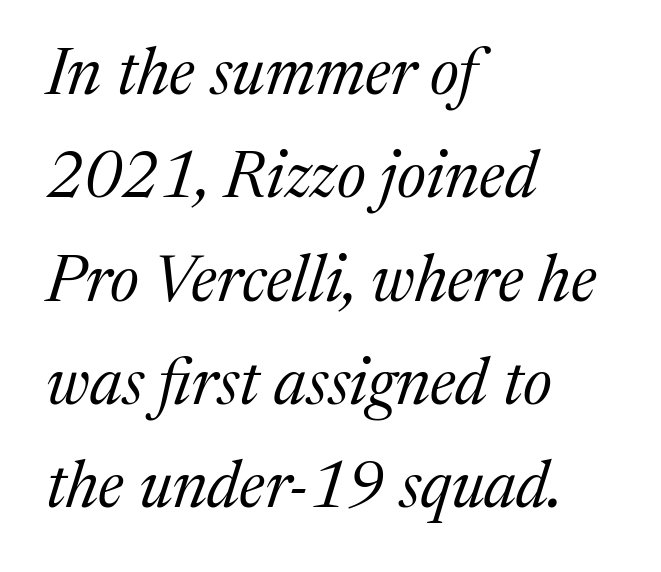
The image shows 65 px regular-weight serif type, italic (leaning right); set left-aligned, normal line spacing (1.59x), normal letter spacing, not underlined; medium stroke contrast and a medium x-height.
